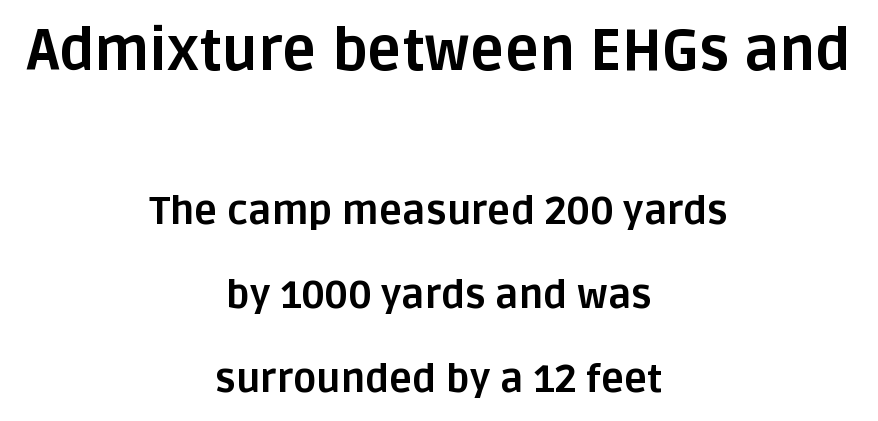
Q: Is the text bold? A: Yes.
Q: Is the text italic (slanted)? A: No, it is upright.
Q: Is the typeface a serif or a sans-serif typeface? A: Sans-serif.
Q: Is the text underlined? A: No.
Q: How is the paragraph aligned? A: Centered.
Q: Is the spacing between letters normal or unusually wide? A: Normal.
Q: Is the spacing between lines tight, normal or loose? A: Loose.
Q: Which block of text is set in a larger size, the first (top) or the second (bottom)? A: The first (top) one.
Q: Width (condensed, normal, or wide)? A: Normal.
Q: Stroke contrast? A: Low.
Q: x-height? A: Large.
Q: Monospaced? A: No.
